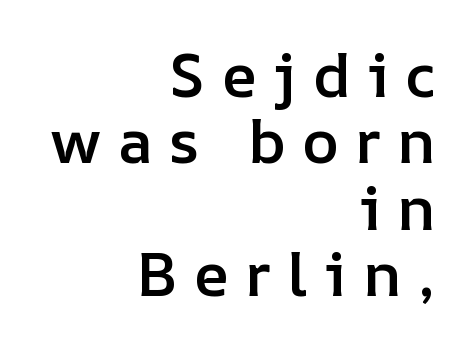
The image shows 62 px semibold type, upright; set right-aligned, tight line spacing (1.07x), unusually wide letter spacing (+0.26 em), not underlined; low stroke contrast and a medium x-height.
